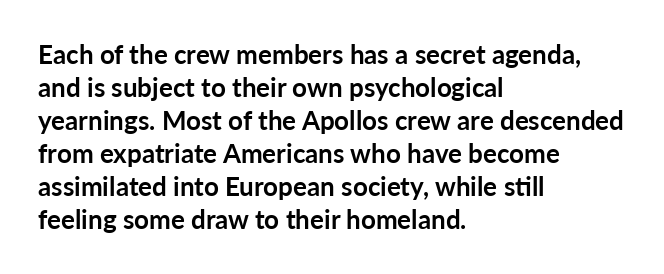
The leading is moderate, giving the passage an even texture. A dark, heavy texture on the line: the type is bold. Descenders hang freely into open space. Letter spacing: default. Notice how the passage keeps a crisp vertical edge on the left only. This is roman type, the default non-slanted kind.
